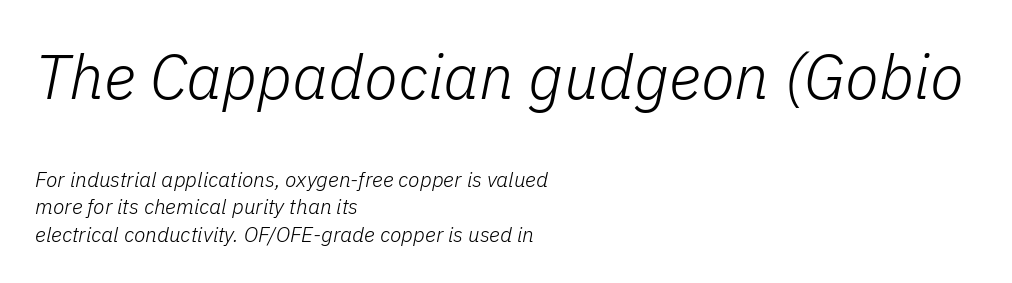
{"italic": "yes", "lean": "right", "slant_degrees": 11, "bold": "no", "weight": "light", "width": "normal", "stroke_contrast": "low", "x_height": "medium", "monospaced": "no", "underline": "no", "align": "left", "line_spacing": "normal", "line_spacing_ratio": 1.3, "letter_spacing": "normal", "letter_spacing_em": 0.0, "larger_block": "first", "size_ratio": 2.95, "glyph_px": 62}
